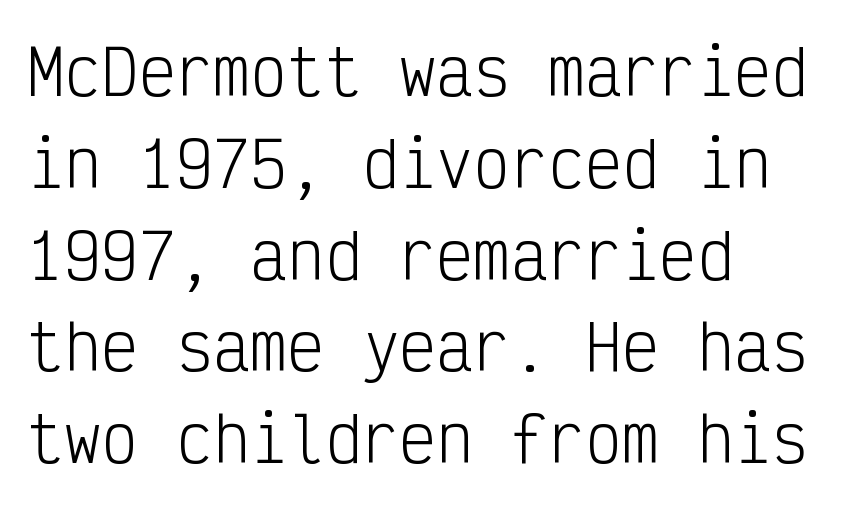
{"serif": "no", "italic": "no", "bold": "no", "weight": "light", "width": "condensed", "stroke_contrast": "low", "x_height": "medium", "monospaced": "yes", "underline": "no", "align": "left", "line_spacing": "normal", "line_spacing_ratio": 1.48, "letter_spacing": "normal", "letter_spacing_em": 0.0, "glyph_px": 62}
